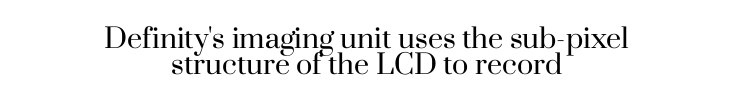
The image shows 27 px text type, upright; set centered, tight line spacing (0.98x), normal letter spacing, not underlined.
